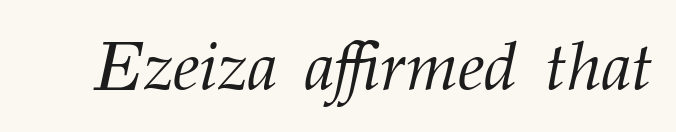
Q: Is the text bold? A: No.
Q: Is the text italic (slanted)? A: Yes, it leans right by about 12 degrees.
Q: Is the typeface a serif or a sans-serif typeface? A: Serif.
Q: Is the text underlined? A: No.
Q: Is the spacing between letters normal or unusually wide? A: Normal.
Q: Width (condensed, normal, or wide)? A: Normal.
Q: Stroke contrast? A: Medium.
Q: x-height? A: Medium.
Q: Monospaced? A: No.
